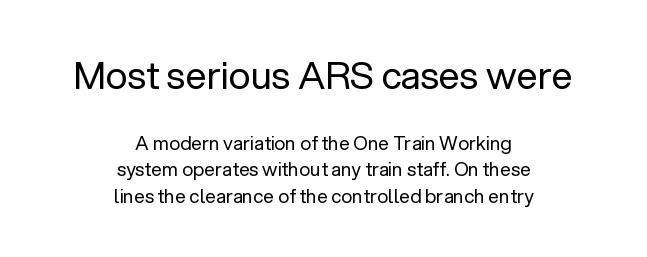
{"serif": "no", "italic": "no", "bold": "no", "weight": "regular", "width": "normal", "stroke_contrast": "low", "x_height": "medium", "monospaced": "no", "underline": "no", "align": "center", "line_spacing": "normal", "line_spacing_ratio": 1.37, "letter_spacing": "normal", "letter_spacing_em": 0.0, "larger_block": "first", "size_ratio": 2.0, "glyph_px": 38}
